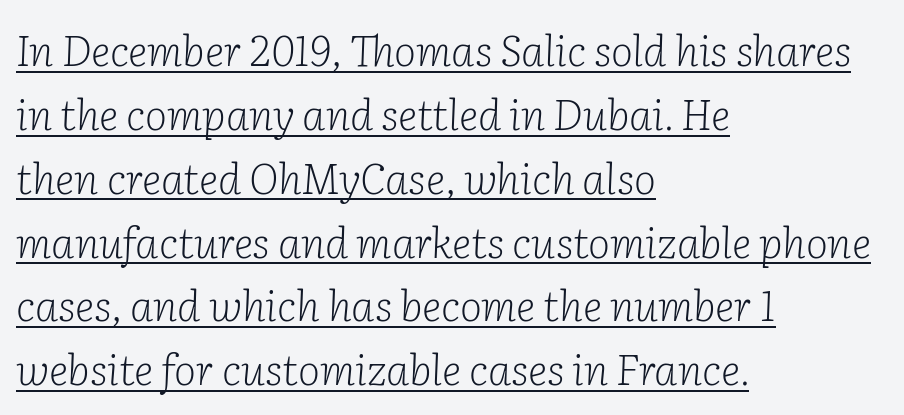
{"serif": "yes", "italic": "yes", "lean": "right", "slant_degrees": 2, "bold": "no", "weight": "light", "width": "normal", "stroke_contrast": "low", "x_height": "medium", "monospaced": "no", "underline": "yes", "align": "left", "line_spacing": "normal", "line_spacing_ratio": 1.52, "letter_spacing": "normal", "letter_spacing_em": 0.0, "glyph_px": 42}
